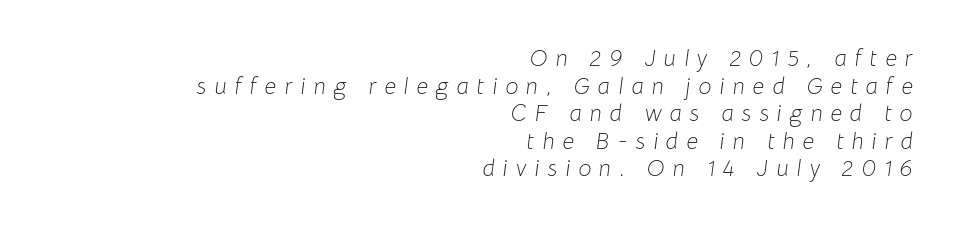
Q: Is the text bold? A: No.
Q: Is the text italic (slanted)? A: Yes, it leans right by about 8 degrees.
Q: Is the text underlined? A: No.
Q: How is the paragraph aligned? A: Right-aligned.
Q: Is the spacing between letters normal or unusually wide? A: Unusually wide.
